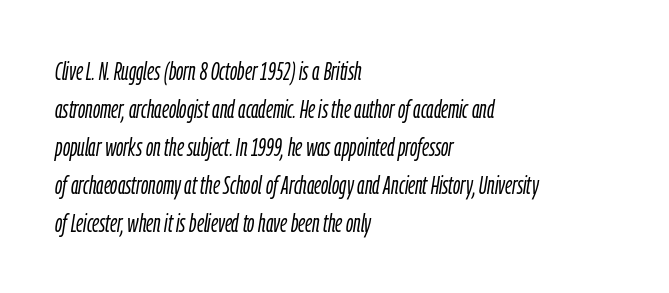
{"italic": "yes", "lean": "right", "slant_degrees": 9, "bold": "no", "underline": "no", "align": "left", "line_spacing": "normal", "line_spacing_ratio": 1.52, "letter_spacing": "normal", "letter_spacing_em": 0.0, "glyph_px": 25}
